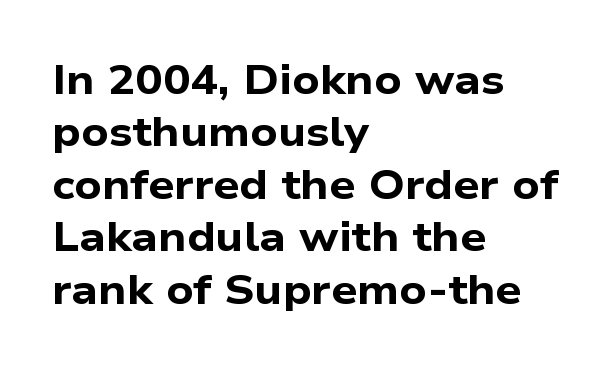
{"serif": "no", "bold": "yes", "weight": "bold", "width": "wide", "stroke_contrast": "low", "x_height": "medium", "monospaced": "no", "underline": "no", "align": "left", "line_spacing": "normal", "line_spacing_ratio": 1.28, "letter_spacing": "normal", "letter_spacing_em": 0.0, "glyph_px": 41}
